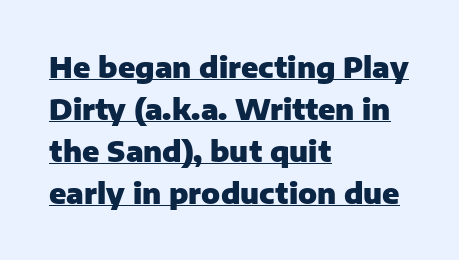
The image shows 28 px heavy sans-serif type, upright; set left-aligned, normal line spacing (1.5x), normal letter spacing, underlined; low stroke contrast and a medium x-height.
